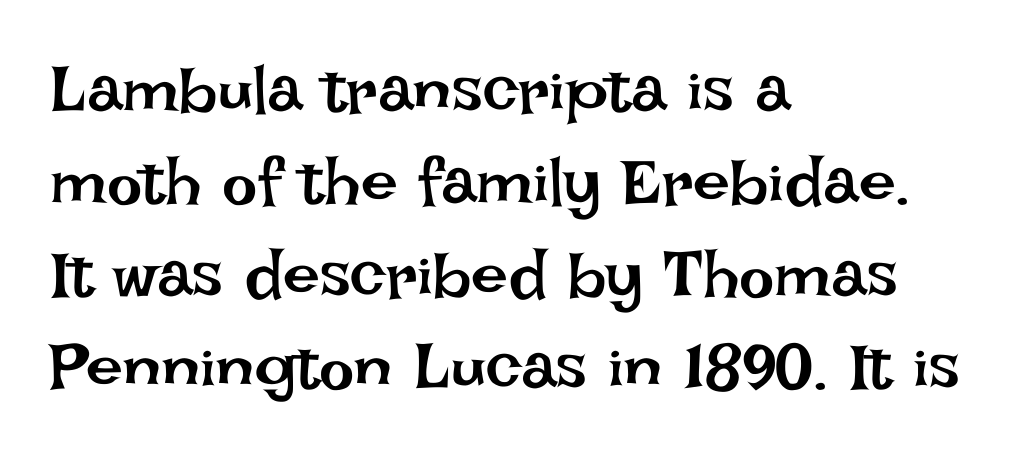
Q: Is the text bold? A: No.
Q: Is the text italic (slanted)? A: No, it is upright.
Q: Is the text underlined? A: No.
Q: How is the paragraph aligned? A: Left-aligned.
Q: Is the spacing between letters normal or unusually wide? A: Normal.
Q: Is the spacing between lines tight, normal or loose? A: Normal.
Q: Width (condensed, normal, or wide)? A: Normal.
Q: Stroke contrast? A: Low.
Q: x-height? A: Large.
Q: Monospaced? A: No.
